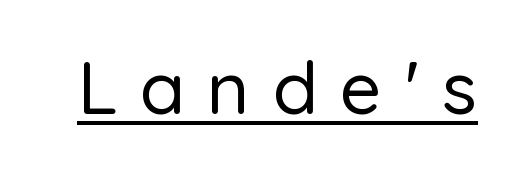
Q: Is the text italic (slanted)? A: No, it is upright.
Q: Is the typeface a serif or a sans-serif typeface? A: Sans-serif.
Q: Is the text underlined? A: Yes.
Q: Is the spacing between letters normal or unusually wide? A: Unusually wide.
Q: Width (condensed, normal, or wide)? A: Normal.
Q: Stroke contrast? A: Low.
Q: x-height? A: Medium.
Q: Monospaced? A: No.
